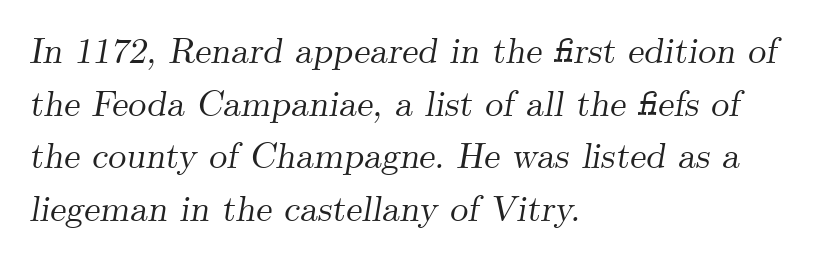
Q: Is the text italic (slanted)? A: Yes, it leans right by about 9 degrees.
Q: Is the typeface a serif or a sans-serif typeface? A: Serif.
Q: Is the text underlined? A: No.
Q: How is the paragraph aligned? A: Left-aligned.
Q: Is the spacing between letters normal or unusually wide? A: Normal.
Q: Is the spacing between lines tight, normal or loose? A: Normal.
Q: Width (condensed, normal, or wide)? A: Normal.
Q: Stroke contrast? A: Medium.
Q: x-height? A: Small.
Q: Monospaced? A: No.
